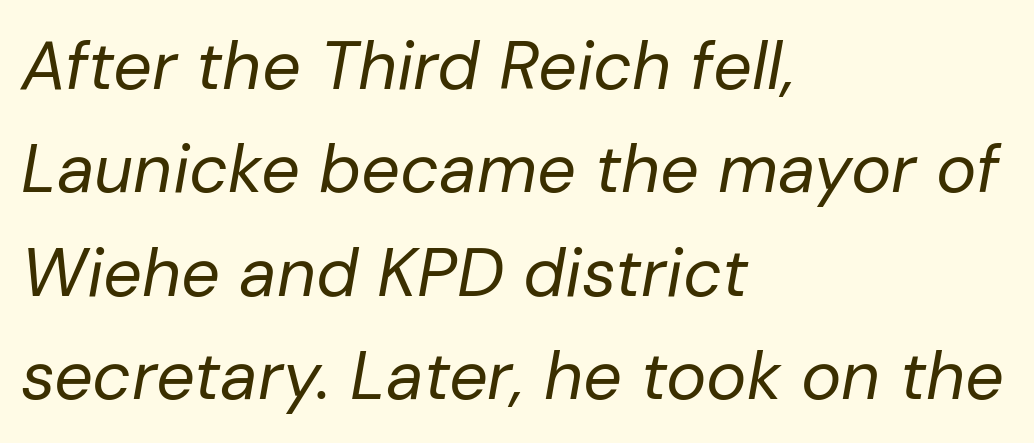
The image shows 68 px regular-weight type, italic (leaning right); set left-aligned, normal line spacing (1.52x), normal letter spacing, not underlined; low stroke contrast and a medium x-height.
